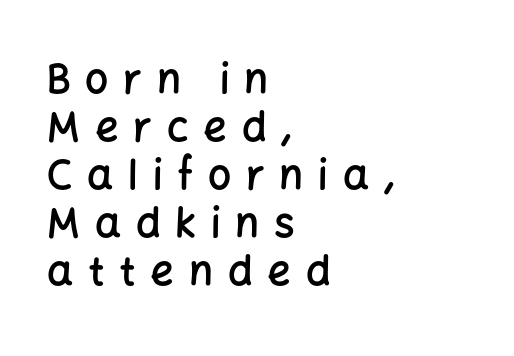
The image shows 41 px semibold sans-serif type, upright; set left-aligned, line spacing 1.17x, unusually wide letter spacing (+0.36 em), not underlined; low stroke contrast and a medium x-height.
